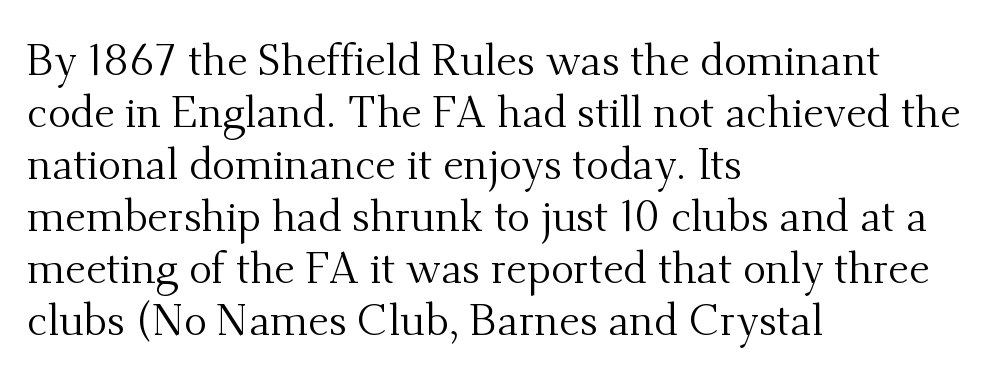
Is this a heavy cut? Hardly; it is regular or lighter. The string is rendered with underlining switched off. Note the varied advance widths — an 'i' is clearly narrower than an 'm'. Characters remain perfectly vertical along every line. Spacing between characters is what you'd get straight out of the box. The glyphs in this specimen are seriffed.
